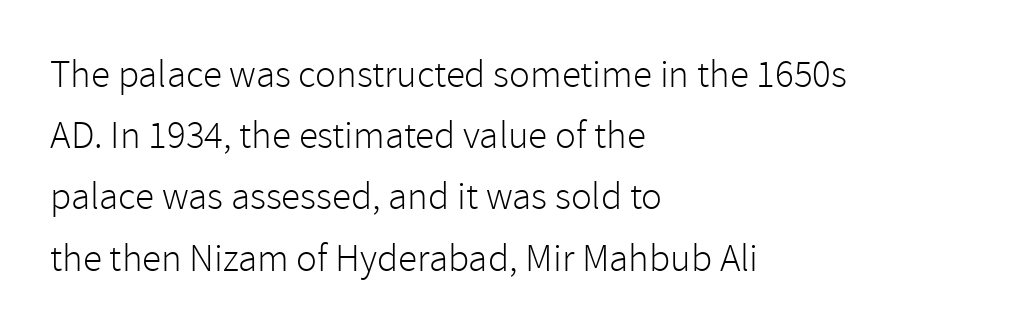
Q: Is the text bold? A: No.
Q: Is the text italic (slanted)? A: No, it is upright.
Q: Is the typeface a serif or a sans-serif typeface? A: Sans-serif.
Q: Is the text underlined? A: No.
Q: How is the paragraph aligned? A: Left-aligned.
Q: Is the spacing between letters normal or unusually wide? A: Normal.
Q: Is the spacing between lines tight, normal or loose? A: Normal.
Q: Width (condensed, normal, or wide)? A: Normal.
Q: Stroke contrast? A: Low.
Q: x-height? A: Medium.
Q: Monospaced? A: No.
